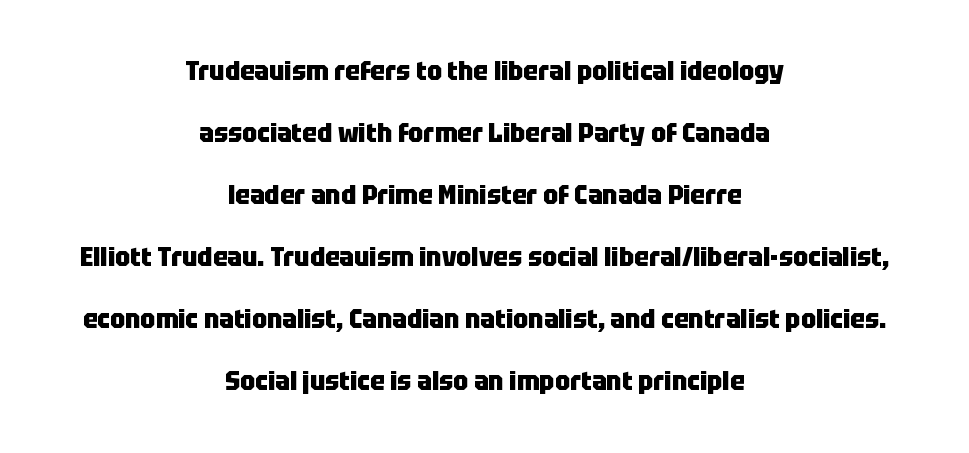
Q: Is the text bold? A: Yes.
Q: Is the text italic (slanted)? A: No, it is upright.
Q: Is the text underlined? A: No.
Q: How is the paragraph aligned? A: Centered.
Q: Is the spacing between letters normal or unusually wide? A: Normal.
Q: Is the spacing between lines tight, normal or loose? A: Loose.
